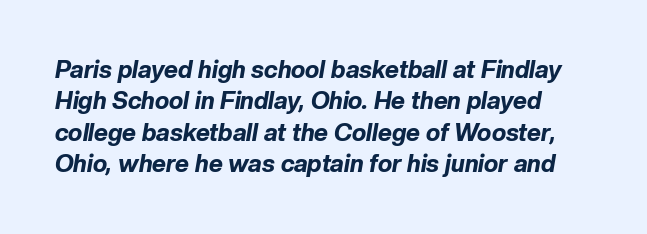
If you measured baseline to baseline, you'd find a middling distance. Bare-footed words on every line. Tracking value appears to be zero — textbook default spacing. Typographic density is high because the face is bold.
